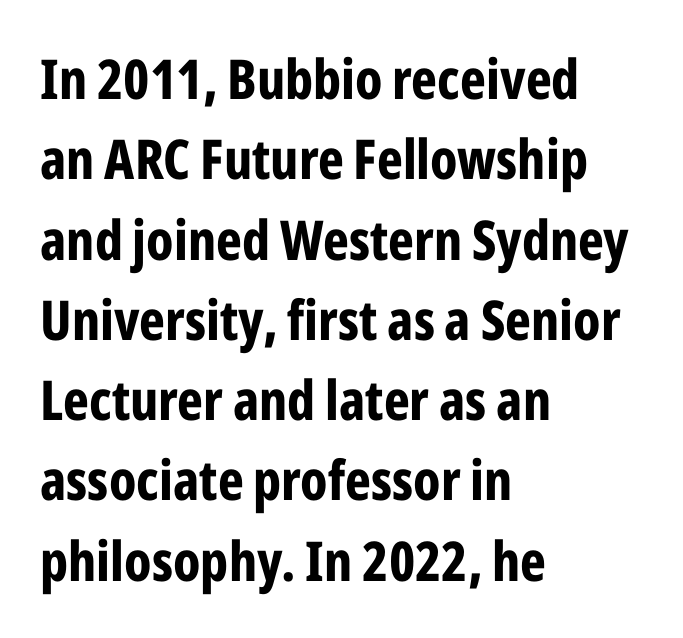
The image shows 55 px bold, condensed sans-serif type, upright; set left-aligned, normal line spacing (1.46x), normal letter spacing, not underlined; low stroke contrast and a medium x-height.
